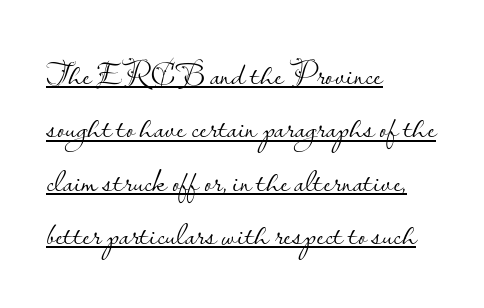
Left-aligned paragraph, ragged on the right. Each letter keeps its own natural width here, so spacing adapts to shape. Quick note: interline space is typical.
